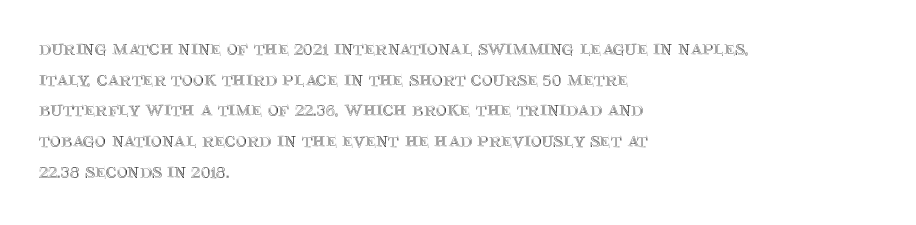
Style check: upright. Quick note: interline space is typical. This sample uses plain, unmodified letter spacing. In CSS terms this would be text-align: left.
